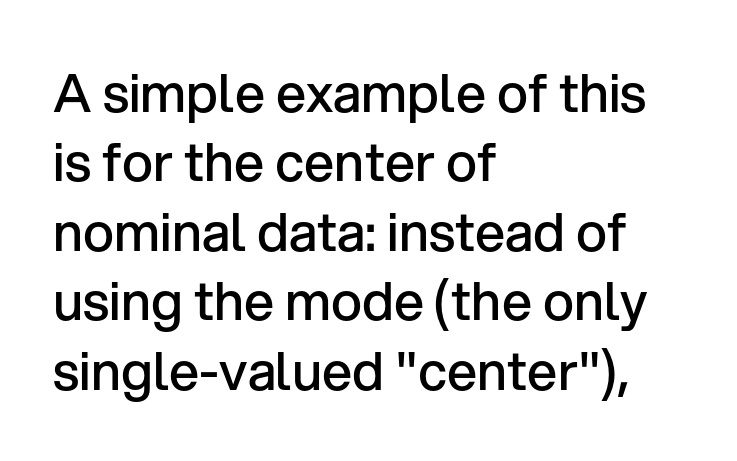
Q: Is the text bold? A: Semi-bold.
Q: Is the text italic (slanted)? A: No, it is upright.
Q: Is the typeface a serif or a sans-serif typeface? A: Sans-serif.
Q: Is the text underlined? A: No.
Q: How is the paragraph aligned? A: Left-aligned.
Q: Is the spacing between letters normal or unusually wide? A: Normal.
Q: Is the spacing between lines tight, normal or loose? A: Normal.
Q: Width (condensed, normal, or wide)? A: Normal.
Q: Stroke contrast? A: Low.
Q: x-height? A: Medium.
Q: Monospaced? A: No.
